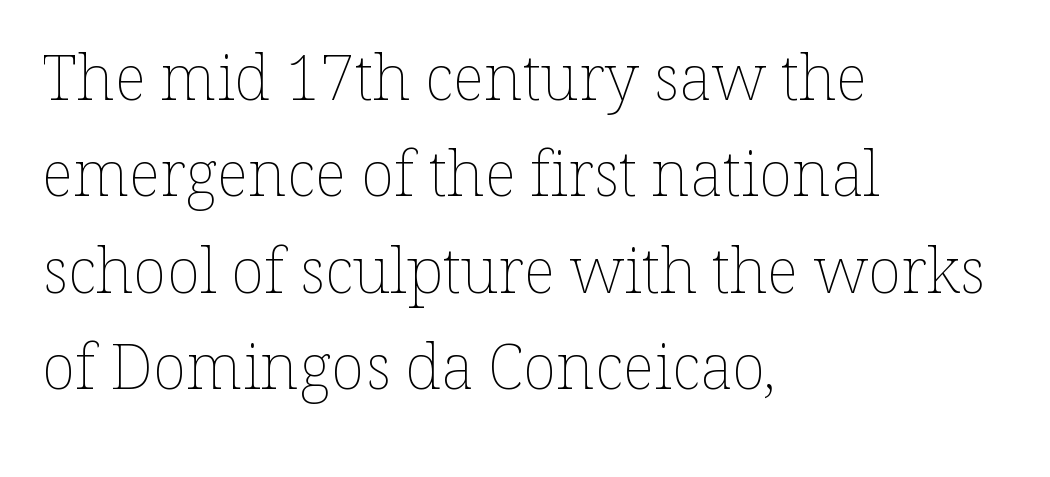
Q: Is the text bold? A: No.
Q: Is the text italic (slanted)? A: No, it is upright.
Q: Is the text underlined? A: No.
Q: How is the paragraph aligned? A: Left-aligned.
Q: Is the spacing between letters normal or unusually wide? A: Normal.
Q: Is the spacing between lines tight, normal or loose? A: Normal.
Q: Width (condensed, normal, or wide)? A: Normal.
Q: Stroke contrast? A: Low.
Q: x-height? A: Medium.
Q: Monospaced? A: No.
